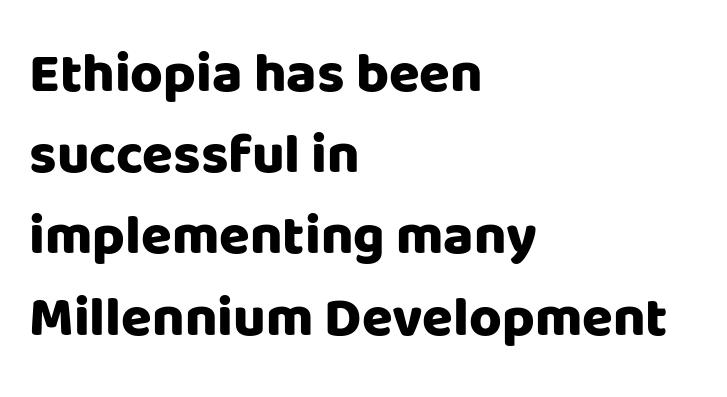
The image shows 56 px heavy sans-serif type, upright; set left-aligned, normal line spacing (1.45x), normal letter spacing, not underlined; low stroke contrast and a large x-height.
